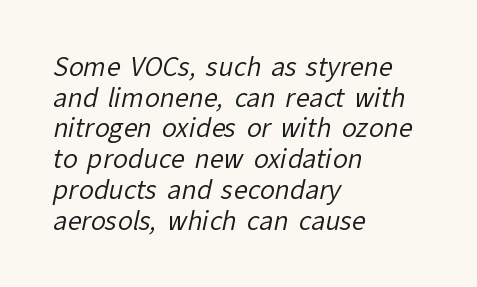
Standard letterfit; no display-style spreading of the glyphs. Visually the block forms a straight wall on the left and a jagged coastline on the right. Plain, unruled lines of type. Weight: not bold — regular or lighter.
